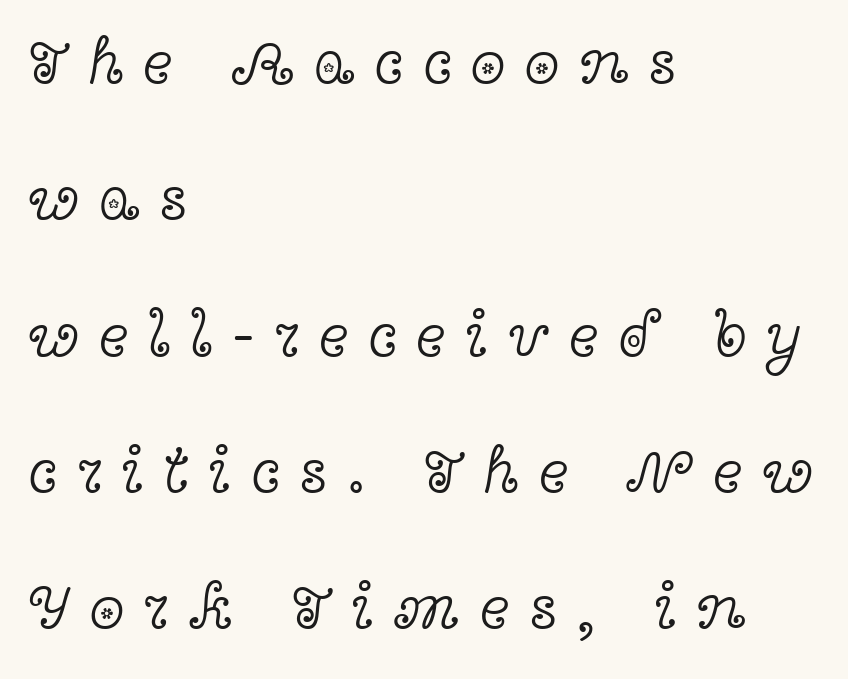
Glyph-to-glyph distance is far greater than everyday printed text. A student would call this left alignment; a typographer would say flush left, rag right. A bare baseline throughout the passage. The cut favours lightness, reaching ordinary text weight at its darkest. Is this a sans? No — the strokes have serifs. Every character sits straight up, as roman type does.
